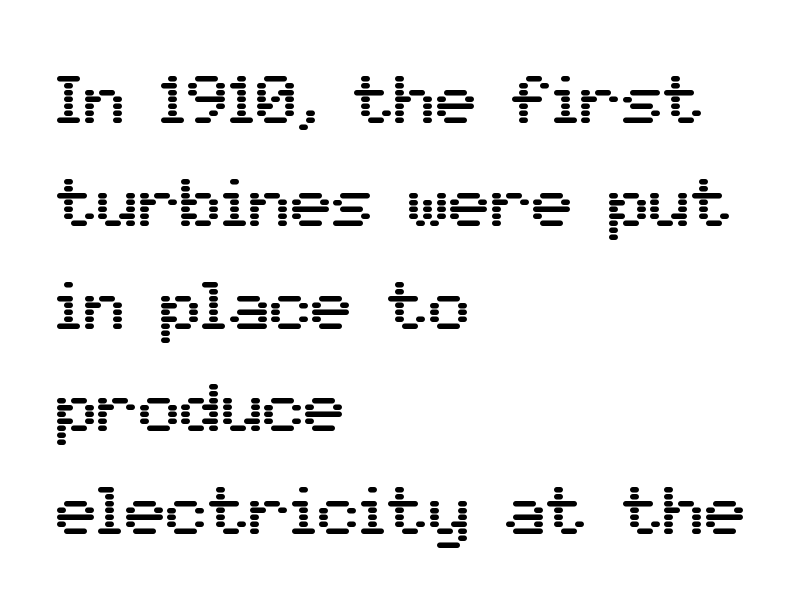
The image shows 69 px sans-serif type, upright; set left-aligned, normal line spacing (1.49x), normal letter spacing, not underlined; medium stroke contrast and a medium x-height.
